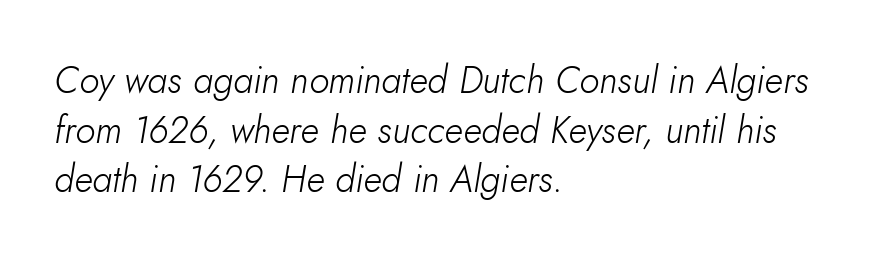
{"italic": "yes", "lean": "right", "slant_degrees": 10, "bold": "no", "weight": "light", "width": "normal", "stroke_contrast": "low", "x_height": "small", "monospaced": "no", "underline": "no", "align": "left", "line_spacing": "normal", "line_spacing_ratio": 1.34, "letter_spacing": "normal", "letter_spacing_em": 0.0, "glyph_px": 37}
